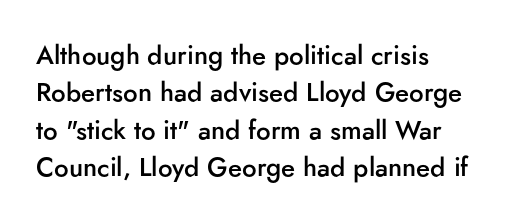
Q: Is the text bold? A: Semi-bold.
Q: Is the text italic (slanted)? A: No, it is upright.
Q: Is the text underlined? A: No.
Q: How is the paragraph aligned? A: Left-aligned.
Q: Is the spacing between letters normal or unusually wide? A: Normal.
Q: Is the spacing between lines tight, normal or loose? A: Normal.
